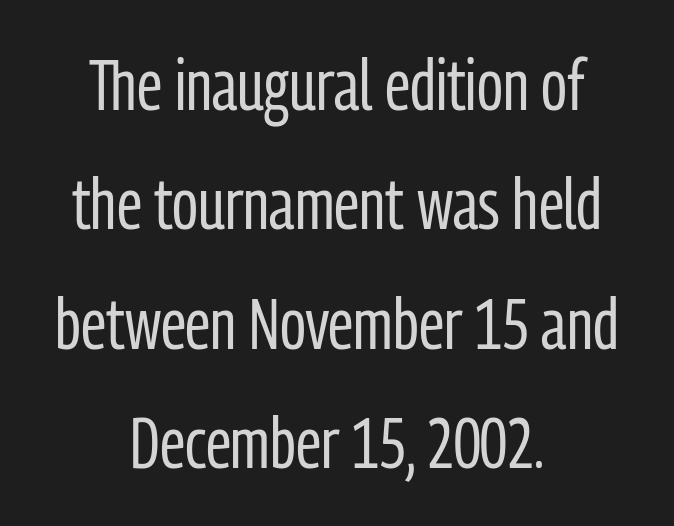
The image shows 71 px regular-weight, condensed sans-serif type, upright; set centered, normal line spacing (1.68x), normal letter spacing, not underlined; low stroke contrast and a medium x-height.
